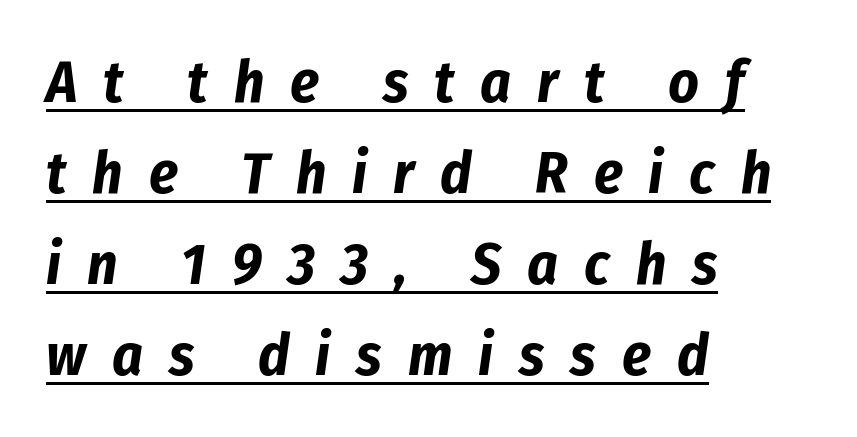
Q: Is the text bold? A: Yes.
Q: Is the text italic (slanted)? A: Yes, it leans right by about 8 degrees.
Q: Is the text underlined? A: Yes.
Q: How is the paragraph aligned? A: Left-aligned.
Q: Is the spacing between letters normal or unusually wide? A: Unusually wide.
Q: Is the spacing between lines tight, normal or loose? A: Normal.
Q: Width (condensed, normal, or wide)? A: Condensed.
Q: Stroke contrast? A: Low.
Q: x-height? A: Medium.
Q: Monospaced? A: No.
